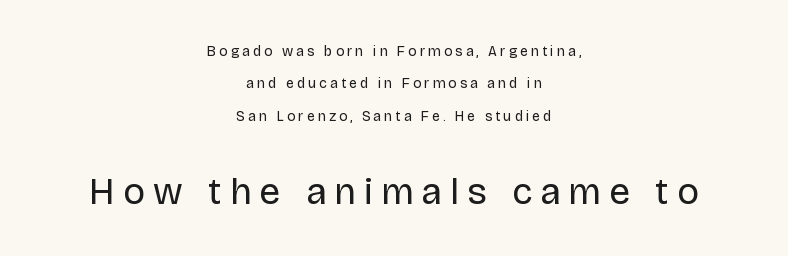
{"serif": "no", "italic": "no", "bold": "no", "weight": "regular", "width": "normal", "stroke_contrast": "low", "x_height": "large", "monospaced": "no", "underline": "no", "align": "center", "line_spacing": "loose", "line_spacing_ratio": 2.31, "letter_spacing": "wide", "letter_spacing_em": 0.22, "larger_block": "second", "size_ratio": 2.64, "glyph_px": 37}
